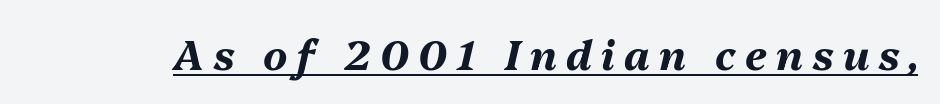
Q: Is the text bold? A: Yes.
Q: Is the text italic (slanted)? A: Yes, it leans right by about 13 degrees.
Q: Is the text underlined? A: Yes.
Q: Is the spacing between letters normal or unusually wide? A: Unusually wide.
Q: Width (condensed, normal, or wide)? A: Normal.
Q: Stroke contrast? A: Medium.
Q: x-height? A: Medium.
Q: Monospaced? A: No.
